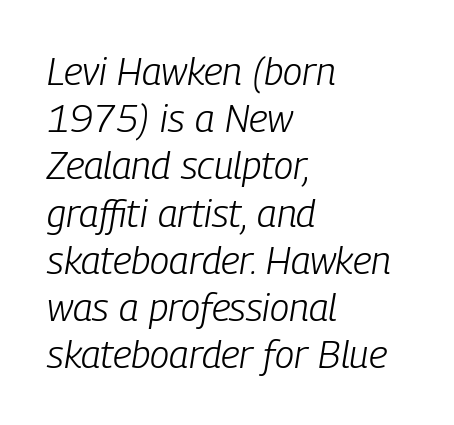
Q: Is the text bold? A: No.
Q: Is the text italic (slanted)? A: Yes, it leans right by about 9 degrees.
Q: Is the text underlined? A: No.
Q: How is the paragraph aligned? A: Left-aligned.
Q: Is the spacing between letters normal or unusually wide? A: Normal.
Q: Width (condensed, normal, or wide)? A: Condensed.
Q: Stroke contrast? A: Low.
Q: x-height? A: Medium.
Q: Monospaced? A: No.
